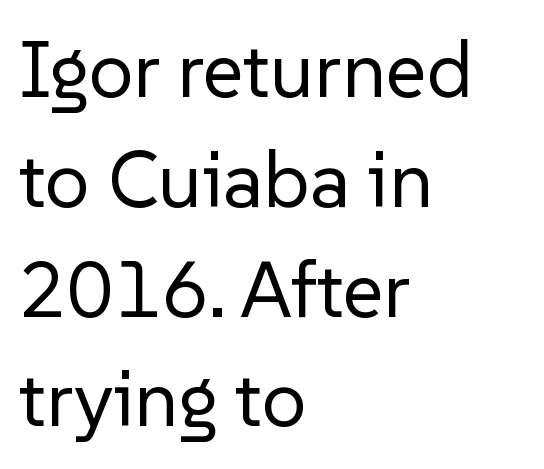
Q: Is the text bold? A: No.
Q: Is the text italic (slanted)? A: No, it is upright.
Q: Is the typeface a serif or a sans-serif typeface? A: Sans-serif.
Q: Is the text underlined? A: No.
Q: How is the paragraph aligned? A: Left-aligned.
Q: Is the spacing between letters normal or unusually wide? A: Normal.
Q: Is the spacing between lines tight, normal or loose? A: Normal.
Q: Width (condensed, normal, or wide)? A: Normal.
Q: Stroke contrast? A: Low.
Q: x-height? A: Medium.
Q: Monospaced? A: No.
